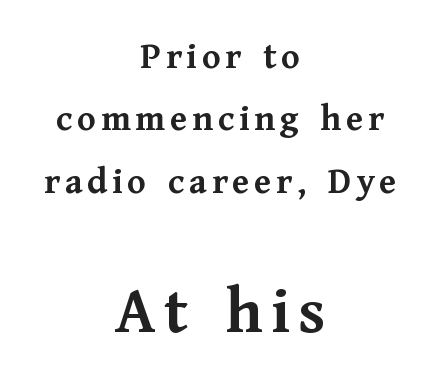
The image shows 67 px semibold serif type, upright; set centered, normal line spacing (1.64x), not underlined; the second (bottom) block is 1.76x larger; medium stroke contrast and a medium x-height.
